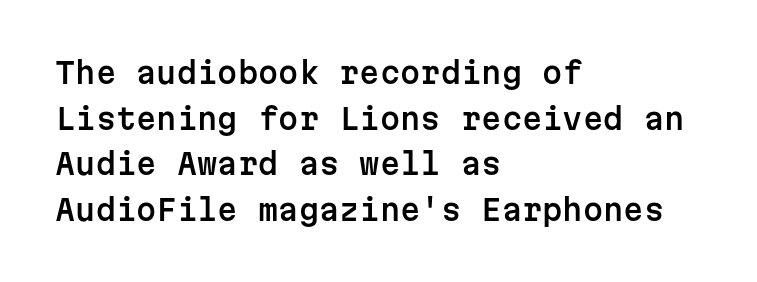
A normal amount of white space separates one row of letters from the next. Is this a sans? Yes — the strokes have no serifs. If you drew a line through each stem, it would be perfectly vertical. Glance below the letters and you will spot only blank space. Spacing verdict: monospaced, one width for all characters.
